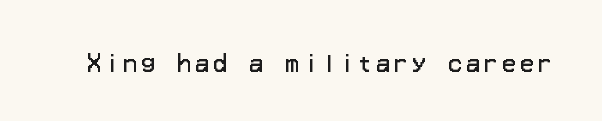
The image shows 23 px text type, upright; set not underlined.
